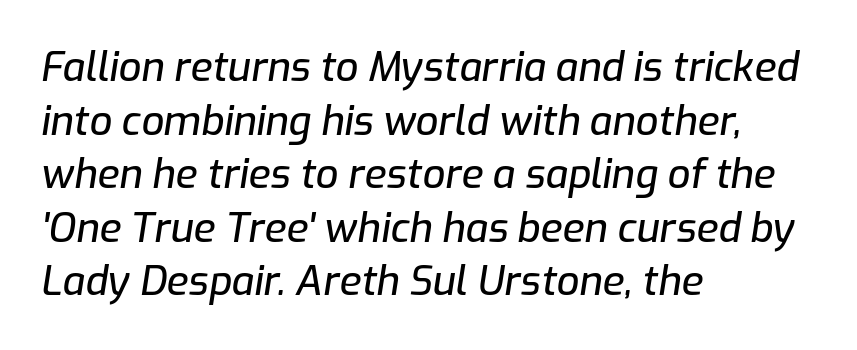
The image shows 40 px text type, italic (leaning right); set left-aligned, normal line spacing (1.34x), normal letter spacing, not underlined; low stroke contrast and a medium x-height.
